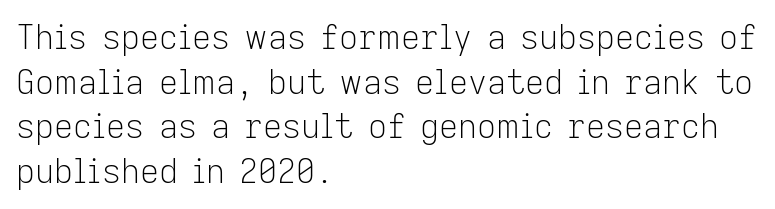
The image shows 33 px light sans-serif type, upright; set left-aligned, normal line spacing (1.35x), normal letter spacing, not underlined; low stroke contrast and a medium x-height.
